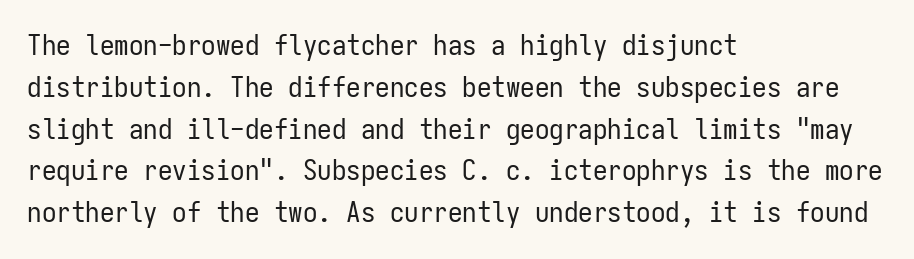
{"serif": "no", "italic": "no", "bold": "no", "weight": "regular", "width": "condensed", "stroke_contrast": "low", "x_height": "medium", "monospaced": "yes", "underline": "no", "align": "left", "line_spacing": "normal", "line_spacing_ratio": 1.44, "letter_spacing": "normal", "letter_spacing_em": 0.0, "glyph_px": 29}
